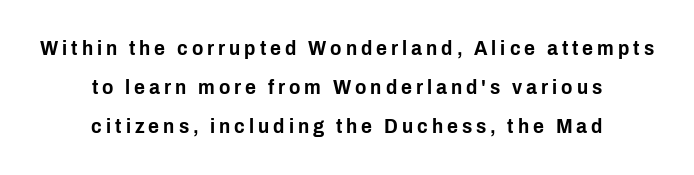
Q: Is the text italic (slanted)? A: No, it is upright.
Q: Is the text underlined? A: No.
Q: How is the paragraph aligned? A: Centered.
